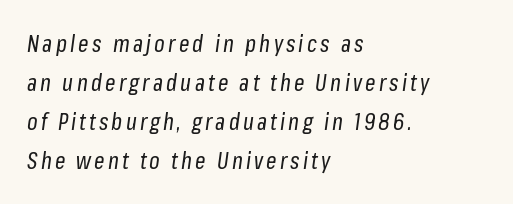
{"italic": "yes", "lean": "right", "slant_degrees": 8, "bold": "no", "underline": "no", "align": "left", "line_spacing": "normal", "line_spacing_ratio": 1.7, "glyph_px": 23}
